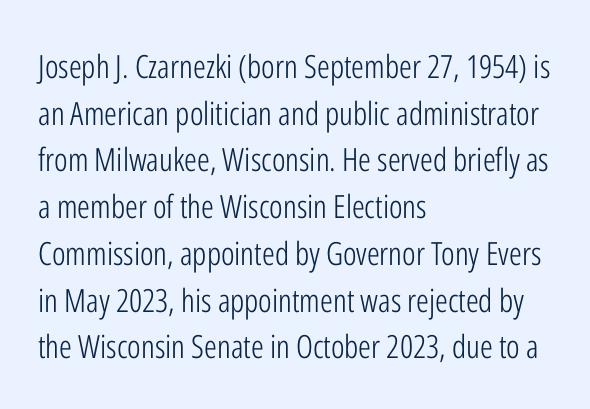
{"serif": "no", "italic": "no", "bold": "no", "weight": "light", "width": "condensed", "stroke_contrast": "low", "x_height": "medium", "monospaced": "no", "underline": "no", "align": "left", "line_spacing": "normal", "line_spacing_ratio": 1.46, "letter_spacing": "normal", "letter_spacing_em": 0.0, "glyph_px": 32}
